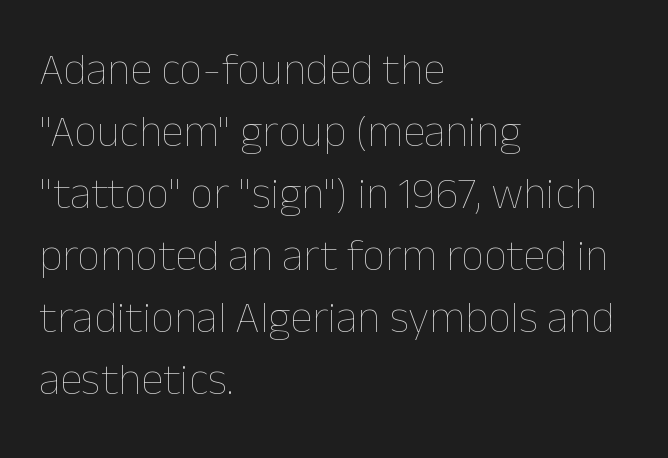
The letters sit at their default tracking, neither squeezed nor spread. The weight would be labelled regular, book, light, or lighter still. Unmarked baselines from the first word to the last. The setting favours the left margin, as ordinary paragraphs usually do. The leading is moderate, giving the passage an even texture. Looks like regular typesetting: each glyph gets only the width it needs.
